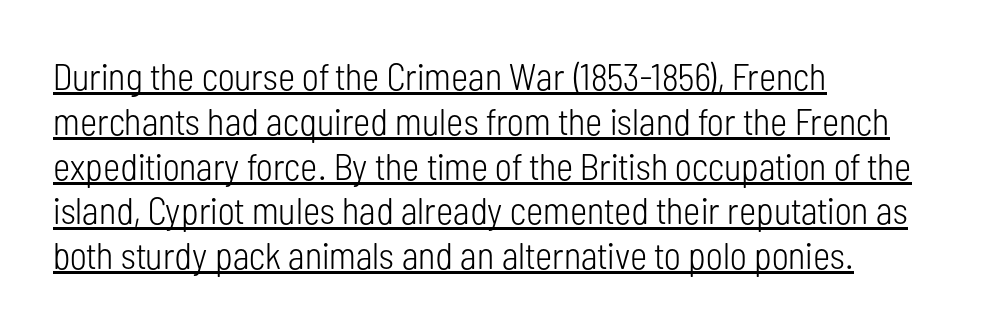
Q: Is the text bold? A: No.
Q: Is the text italic (slanted)? A: No, it is upright.
Q: Is the typeface a serif or a sans-serif typeface? A: Sans-serif.
Q: Is the text underlined? A: Yes.
Q: How is the paragraph aligned? A: Left-aligned.
Q: Is the spacing between letters normal or unusually wide? A: Normal.
Q: Width (condensed, normal, or wide)? A: Condensed.
Q: Stroke contrast? A: Low.
Q: x-height? A: Medium.
Q: Monospaced? A: No.
